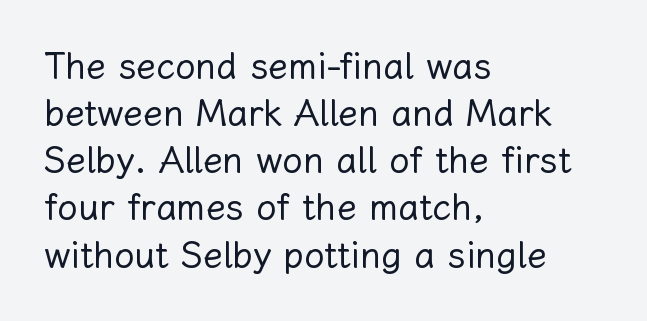
The image shows 36 px regular-weight type, upright; set left-aligned, normal line spacing (1.31x), normal letter spacing, not underlined; low stroke contrast and a medium x-height.
